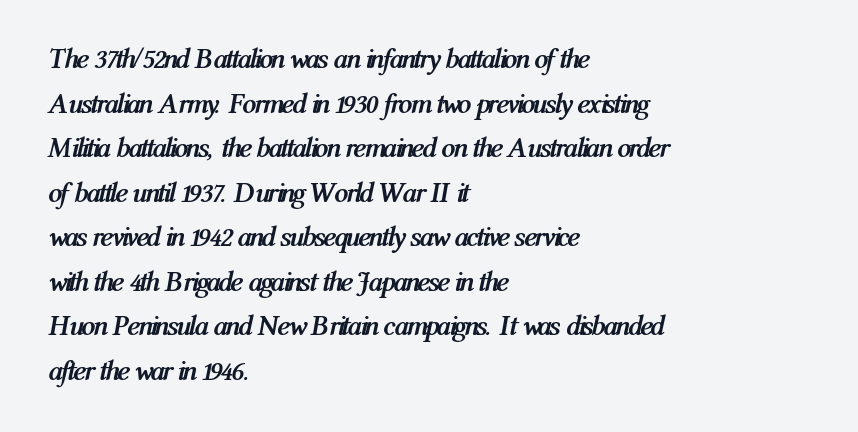
Each letter keeps its own natural width here, so spacing adapts to shape. Tracking here is standard; glyphs follow each other at the usual distance. Plenty of ink on the page — the face is bold. Alignment: flush left.
